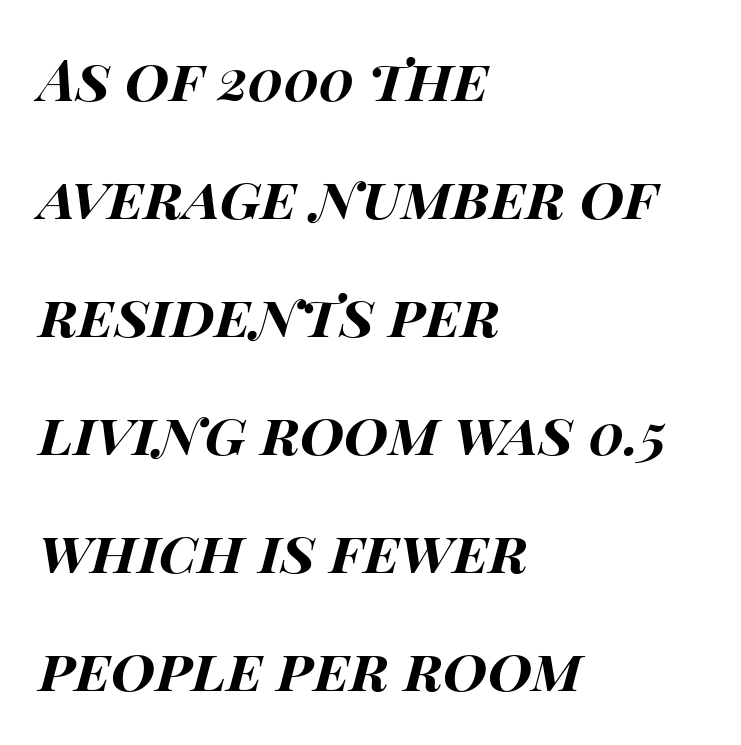
{"italic": "yes", "lean": "right", "slant_degrees": 14, "bold": "yes", "weight": "bold", "width": "wide", "stroke_contrast": "high", "x_height": "large", "monospaced": "no", "underline": "no", "align": "left", "line_spacing": "loose", "line_spacing_ratio": 2.07, "letter_spacing": "normal", "letter_spacing_em": 0.0, "glyph_px": 57}
